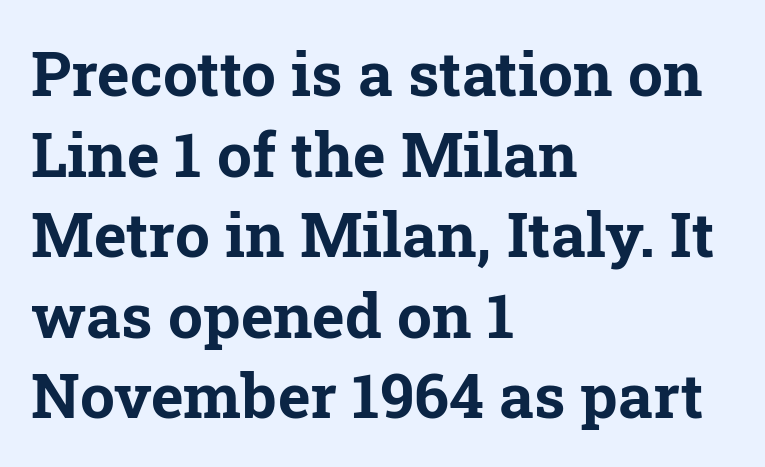
The image shows 62 px bold serif type, upright; set left-aligned, normal line spacing (1.3x), normal letter spacing, not underlined; low stroke contrast and a medium x-height.
